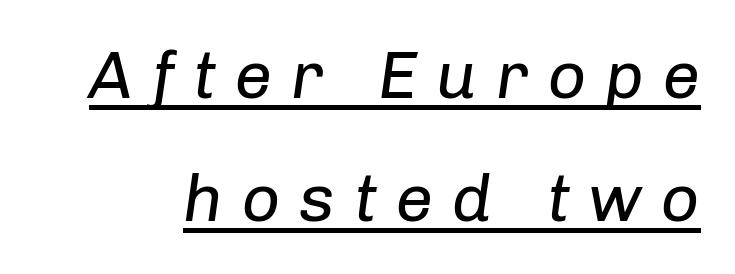
The image shows 67 px regular-weight type, italic (leaning right); set line spacing 1.84x, unusually wide letter spacing (+0.28 em), underlined; low stroke contrast and a medium x-height.
